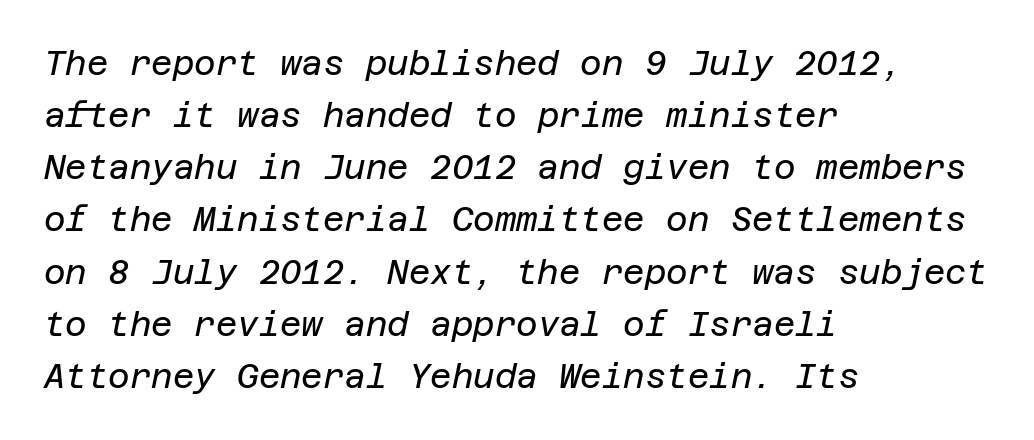
The image shows 33 px regular-weight type, italic (leaning right); set left-aligned, normal line spacing (1.58x), normal letter spacing, not underlined; low stroke contrast and a large x-height.
